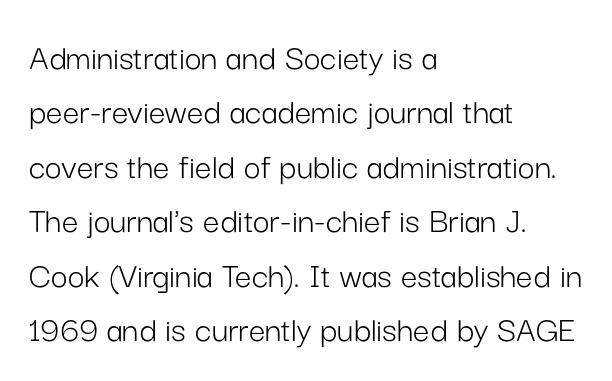
{"serif": "no", "italic": "no", "bold": "no", "weight": "light", "width": "normal", "stroke_contrast": "low", "x_height": "medium", "monospaced": "no", "underline": "no", "align": "left", "line_spacing": "normal", "line_spacing_ratio": 1.47, "letter_spacing": "normal", "letter_spacing_em": 0.0, "glyph_px": 37}
